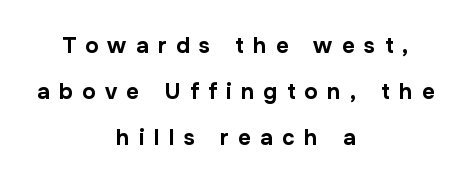
Q: Is the text bold? A: Yes.
Q: Is the text italic (slanted)? A: No, it is upright.
Q: Is the text underlined? A: No.
Q: How is the paragraph aligned? A: Centered.
Q: Is the spacing between letters normal or unusually wide? A: Unusually wide.
Q: Is the spacing between lines tight, normal or loose? A: Loose.
